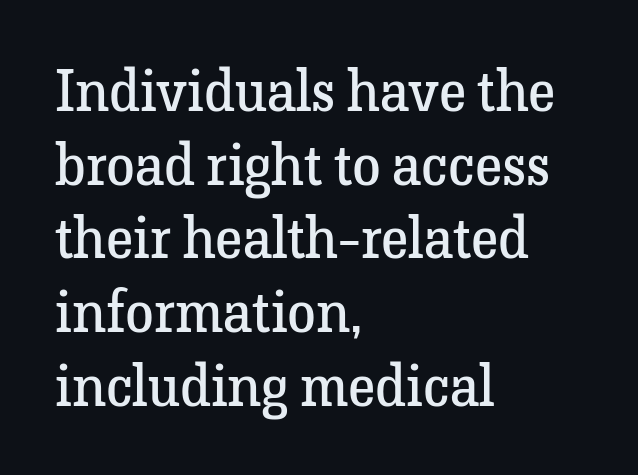
Honestly, the row spacing looks completely unremarkable. This rendering leaves character spacing at its baseline value. The lettering stays uniformly vertical, giving the passage a roman look. The passage is arranged the way most books set body copy — flush left.
